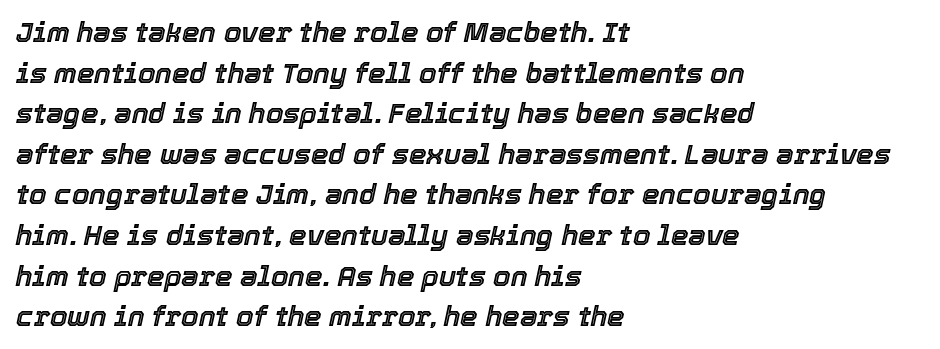
Q: Is the text italic (slanted)? A: Yes, it leans right by about 12 degrees.
Q: Is the text underlined? A: No.
Q: How is the paragraph aligned? A: Left-aligned.
Q: Is the spacing between letters normal or unusually wide? A: Normal.
Q: Is the spacing between lines tight, normal or loose? A: Normal.
Q: Width (condensed, normal, or wide)? A: Normal.
Q: x-height? A: Medium.
Q: Monospaced? A: No.
